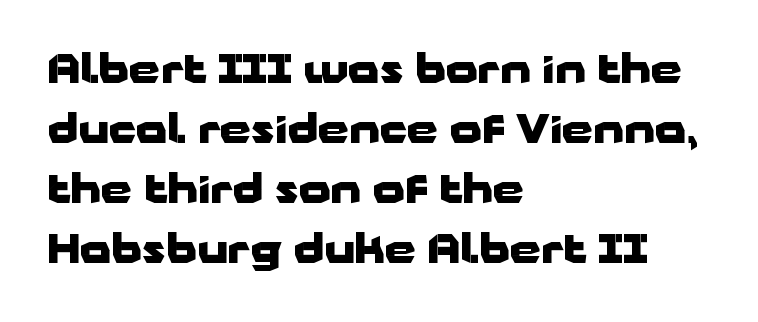
Q: Is the text bold? A: Yes.
Q: Is the text italic (slanted)? A: No, it is upright.
Q: Is the typeface a serif or a sans-serif typeface? A: Sans-serif.
Q: Is the text underlined? A: No.
Q: How is the paragraph aligned? A: Left-aligned.
Q: Is the spacing between letters normal or unusually wide? A: Normal.
Q: Is the spacing between lines tight, normal or loose? A: Normal.
Q: Width (condensed, normal, or wide)? A: Wide.
Q: Stroke contrast? A: Low.
Q: x-height? A: Medium.
Q: Monospaced? A: No.
